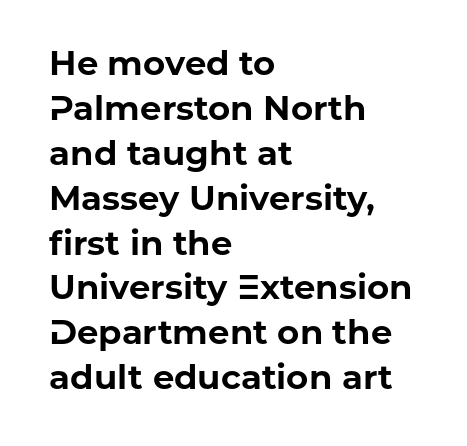
The rows are spaced the way most documents space them. The typeface chosen for these lines omits serifs. The letterforms sit shoulder to shoulder at normal distance. Any mark beneath the type? The region is blank.
